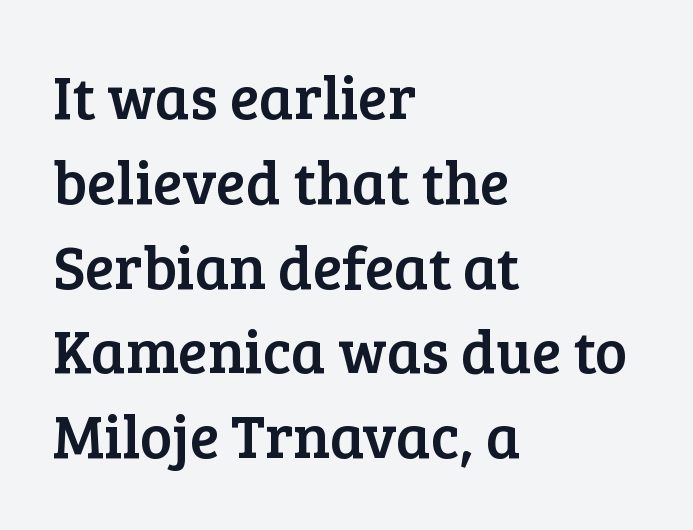
{"serif": "yes", "italic": "no", "width": "normal", "stroke_contrast": "low", "x_height": "medium", "monospaced": "no", "underline": "no", "align": "left", "line_spacing": "normal", "line_spacing_ratio": 1.39, "letter_spacing": "normal", "letter_spacing_em": 0.0, "glyph_px": 61}
